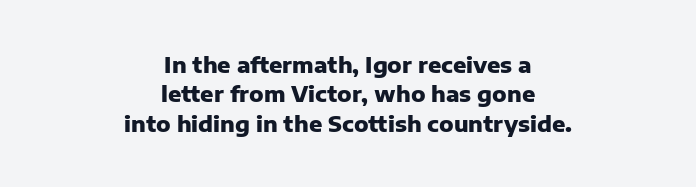
{"italic": "no", "bold": "yes", "underline": "no", "align": "center", "line_spacing": "normal", "line_spacing_ratio": 1.33, "letter_spacing": "normal", "letter_spacing_em": 0.0, "glyph_px": 22}
